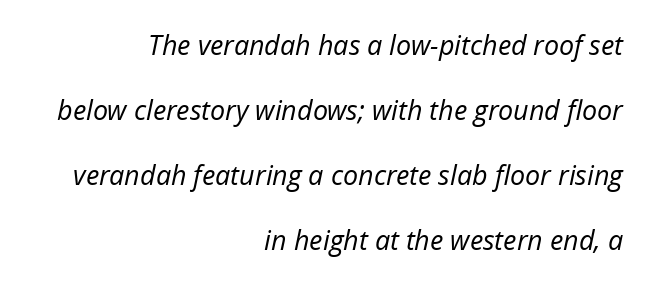
Q: Is the text bold? A: No.
Q: Is the text italic (slanted)? A: Yes, it leans right by about 12 degrees.
Q: Is the text underlined? A: No.
Q: How is the paragraph aligned? A: Right-aligned.
Q: Is the spacing between letters normal or unusually wide? A: Normal.
Q: Is the spacing between lines tight, normal or loose? A: Loose.
